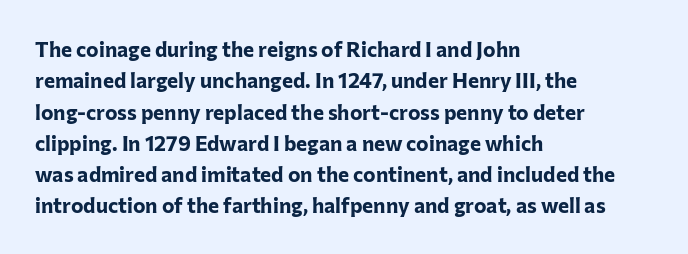
The passage shown is emphatically bold. The specimen reads as upright at a glance. Alignment: flush left. What stands out about the letter spacing? Nothing — it is the standard amount. The block of text has a typical density, with ordinary space between rows. The words here are not underlined.
